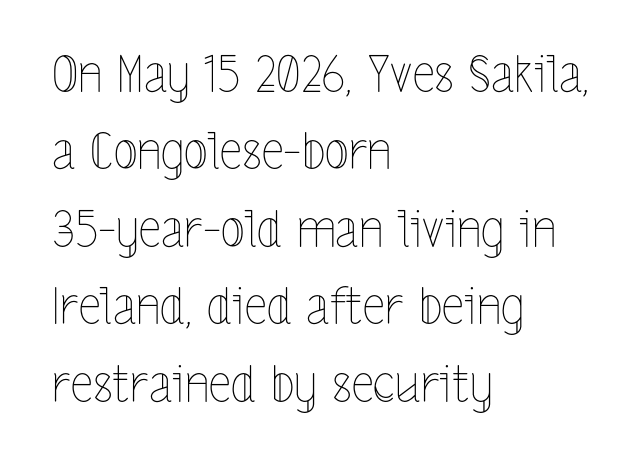
The image shows 50 px thin, condensed type, upright; set left-aligned, normal line spacing (1.55x), normal letter spacing, not underlined; a medium x-height.
